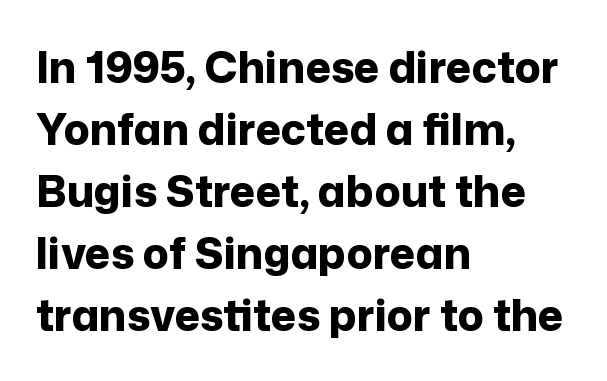
{"serif": "no", "italic": "no", "bold": "yes", "weight": "bold", "width": "normal", "stroke_contrast": "low", "x_height": "medium", "monospaced": "no", "underline": "no", "align": "left", "line_spacing": "normal", "line_spacing_ratio": 1.44, "letter_spacing": "normal", "letter_spacing_em": 0.0, "glyph_px": 43}
